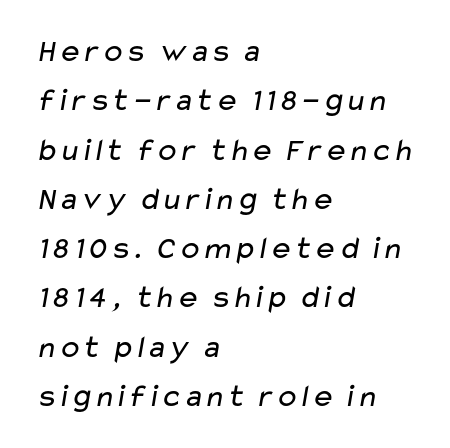
{"serif": "no", "bold": "no", "weight": "regular", "width": "wide", "stroke_contrast": "low", "x_height": "medium", "monospaced": "no", "underline": "no", "align": "left", "line_spacing": "normal", "line_spacing_ratio": 1.54, "letter_spacing": "normal", "letter_spacing_em": 0.0, "glyph_px": 32}
